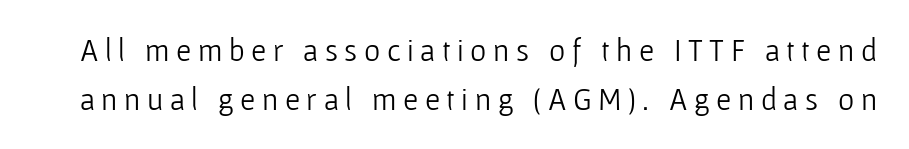
Q: Is the text bold? A: No.
Q: Is the text italic (slanted)? A: No, it is upright.
Q: Is the typeface a serif or a sans-serif typeface? A: Sans-serif.
Q: Is the text underlined? A: No.
Q: Is the spacing between letters normal or unusually wide? A: Unusually wide.
Q: Is the spacing between lines tight, normal or loose? A: Normal.
Q: Width (condensed, normal, or wide)? A: Normal.
Q: Stroke contrast? A: Low.
Q: x-height? A: Medium.
Q: Monospaced? A: No.
